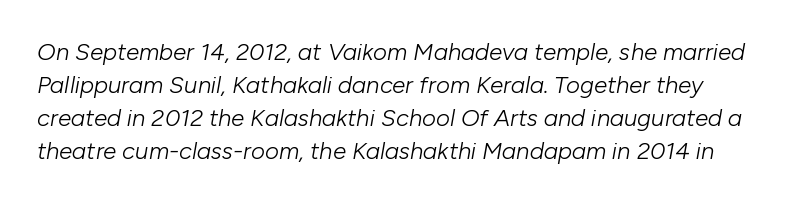
Nobody touched the tracking dial on this one. Compared with ordinary roman type, these characters are visibly tilted. Whoever set this chose a conventional vertical rhythm. A quiet, ordinary-to-light weight characterises the typeface.
